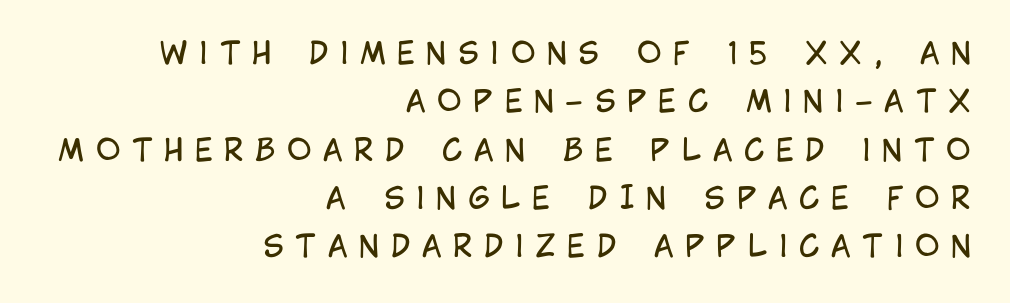
Q: Is the text bold? A: No.
Q: Is the text italic (slanted)? A: No, it is upright.
Q: Is the typeface a serif or a sans-serif typeface? A: Sans-serif.
Q: Is the text underlined? A: No.
Q: How is the paragraph aligned? A: Right-aligned.
Q: Is the spacing between letters normal or unusually wide? A: Unusually wide.
Q: Is the spacing between lines tight, normal or loose? A: Normal.
Q: Width (condensed, normal, or wide)? A: Condensed.
Q: Stroke contrast? A: Low.
Q: x-height? A: Large.
Q: Monospaced? A: No.
